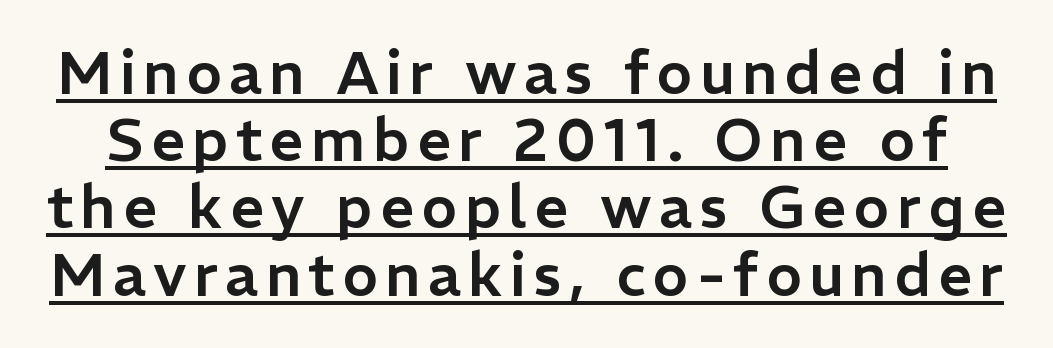
Q: Is the text italic (slanted)? A: No, it is upright.
Q: Is the typeface a serif or a sans-serif typeface? A: Sans-serif.
Q: Is the text underlined? A: Yes.
Q: Is the spacing between lines tight, normal or loose? A: Tight.
Q: Width (condensed, normal, or wide)? A: Normal.
Q: Stroke contrast? A: Low.
Q: x-height? A: Medium.
Q: Monospaced? A: No.
